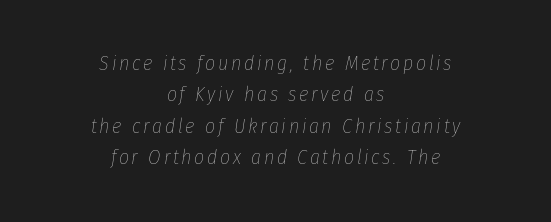
The image shows 20 px text type, italic (leaning right); set centered, normal line spacing (1.57x), not underlined.
